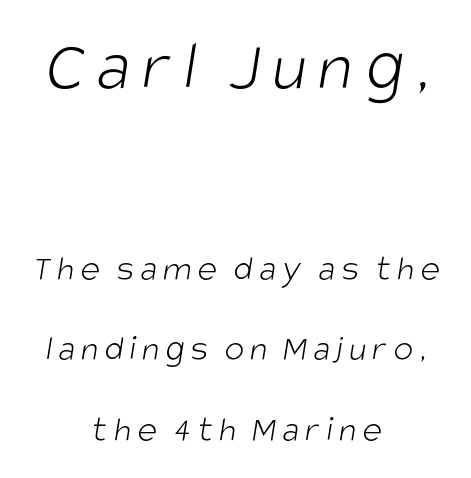
Layout note: lines centered. The rendering uses natural spacing where letterforms have individual widths. In this sample the first text group is rendered at the bigger scale. Weight: in the light-to-regular range.
